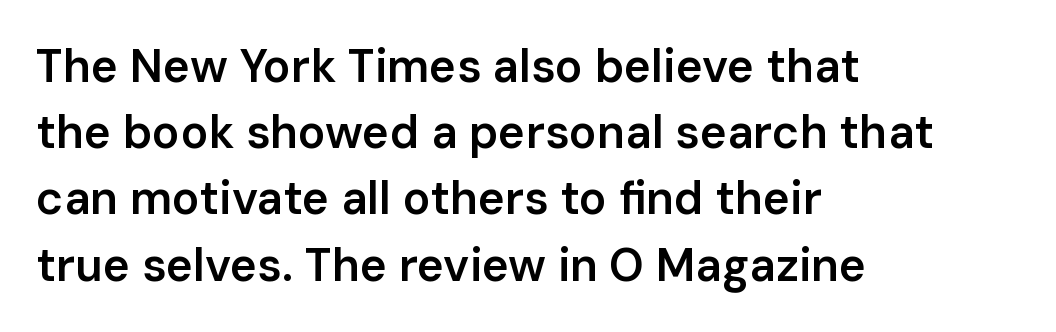
{"serif": "no", "italic": "no", "bold": "semi", "weight": "semibold", "width": "normal", "stroke_contrast": "low", "x_height": "medium", "monospaced": "no", "underline": "no", "align": "left", "line_spacing": "normal", "line_spacing_ratio": 1.44, "letter_spacing": "normal", "letter_spacing_em": 0.0, "glyph_px": 46}
